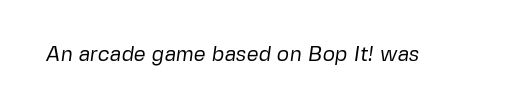
Students, note that the glyphs here touch the page at normal intervals. The typesetting does not lean heavy: it is not bold. Descender tails drop into unmarked territory.
